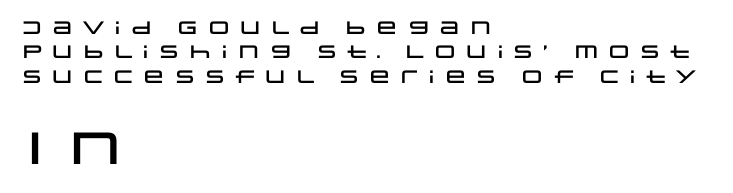
Q: Is the text italic (slanted)? A: No, it is upright.
Q: Is the typeface a serif or a sans-serif typeface? A: Sans-serif.
Q: Is the text underlined? A: No.
Q: How is the paragraph aligned? A: Left-aligned.
Q: Is the spacing between letters normal or unusually wide? A: Unusually wide.
Q: Is the spacing between lines tight, normal or loose? A: Normal.
Q: Which block of text is set in a larger size, the first (top) or the second (bottom)? A: The second (bottom) one.
Q: Width (condensed, normal, or wide)? A: Wide.
Q: Stroke contrast? A: Low.
Q: x-height? A: Large.
Q: Monospaced? A: No.
